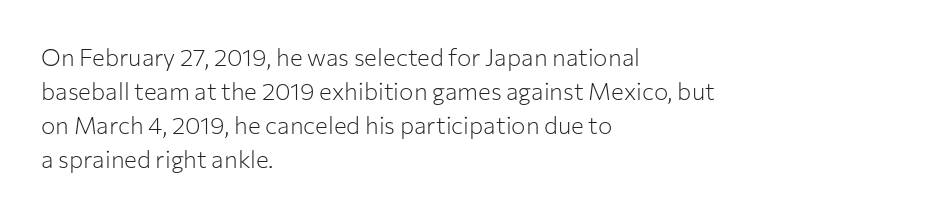
The image shows 24 px text type, upright; set left-aligned, normal line spacing (1.41x), normal letter spacing, not underlined.
